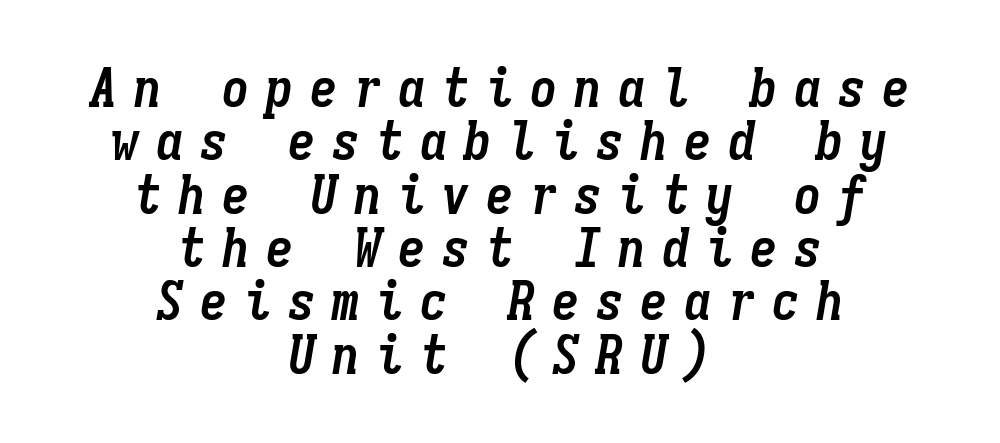
The string is rendered with underlining switched off. The passage shown stacks its lines with hardly any gap. A typesetter would call this monospace, since all characters share one set width. Its strokes are broad and dark, the hallmark of bold type. Where is the straight margin? There isn't one; the lines are centered. Posture: slanted.
